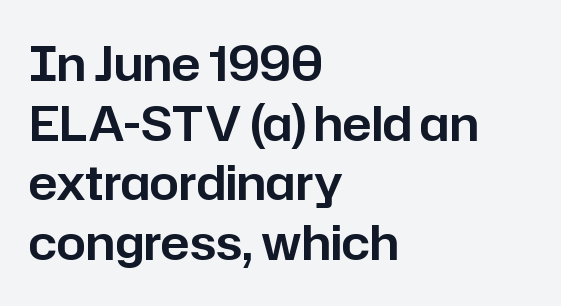
The image shows 47 px sans-serif type, upright; set left-aligned, normal line spacing (1.27x), normal letter spacing, not underlined; low stroke contrast and a medium x-height.
